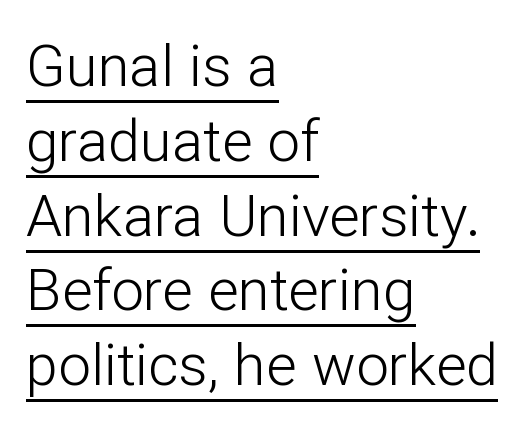
The image shows 58 px light sans-serif type, upright; set left-aligned, normal line spacing (1.29x), normal letter spacing, underlined; low stroke contrast and a medium x-height.
